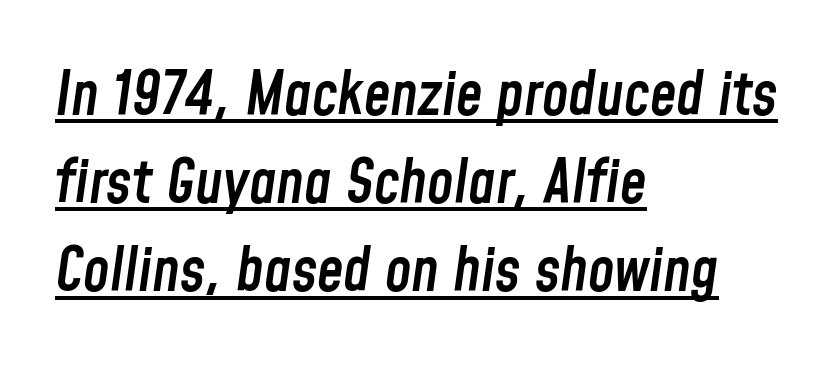
A semibold gives these letters moderate extra thickness, short of bold. Somebody hit Ctrl+U on this one — the words are underlined. Compared with typical body copy, the letter spacing here is the same. Short and long lines alike share a common starting point at left. Is this a fixed-width face? No — the glyphs have proportional, varying widths. Baseline-to-baseline distance is the conventional proportion of letter height.
